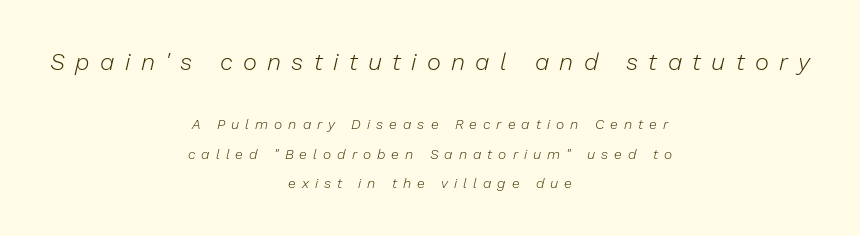
The image shows 24 px text type, italic (leaning right); set centered, loose line spacing (2.09x), unusually wide letter spacing (+0.43 em), not underlined; the first (top) block is 1.71x larger.
